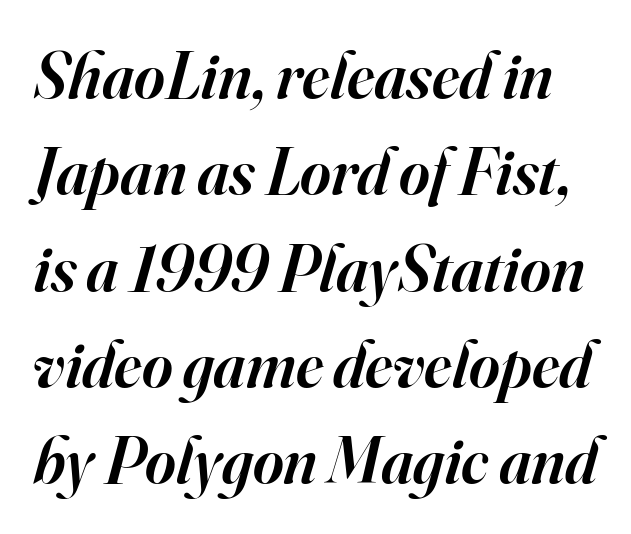
{"serif": "yes", "italic": "yes", "lean": "right", "slant_degrees": 16, "bold": "semi", "weight": "semibold", "width": "normal", "stroke_contrast": "high", "x_height": "small", "monospaced": "no", "underline": "no", "line_spacing": "normal", "line_spacing_ratio": 1.46, "letter_spacing": "normal", "letter_spacing_em": 0.0, "glyph_px": 66}
